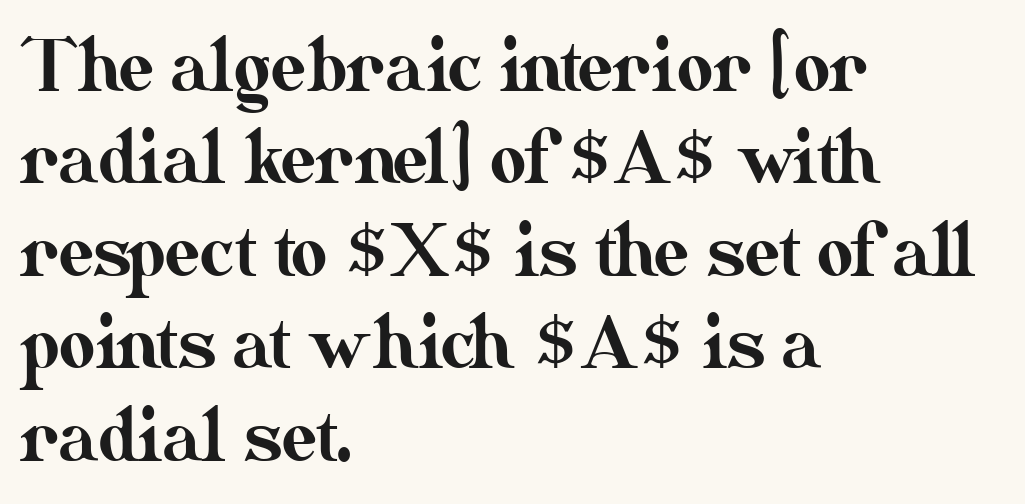
The image shows 70 px text type, upright; set left-aligned, normal line spacing (1.32x), normal letter spacing, not underlined; medium stroke contrast and a small x-height.
